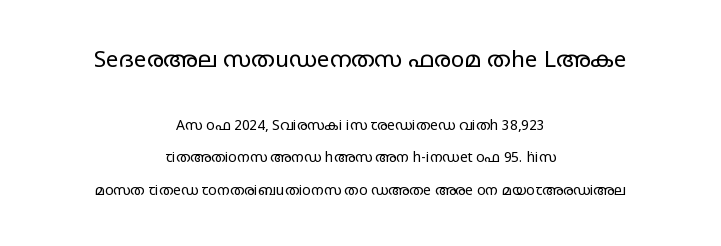
Q: Is the text bold? A: No.
Q: Is the text italic (slanted)? A: No, it is upright.
Q: Is the text underlined? A: No.
Q: How is the paragraph aligned? A: Centered.
Q: Is the spacing between letters normal or unusually wide? A: Normal.
Q: Is the spacing between lines tight, normal or loose? A: Loose.
Q: Which block of text is set in a larger size, the first (top) or the second (bottom)? A: The first (top) one.
